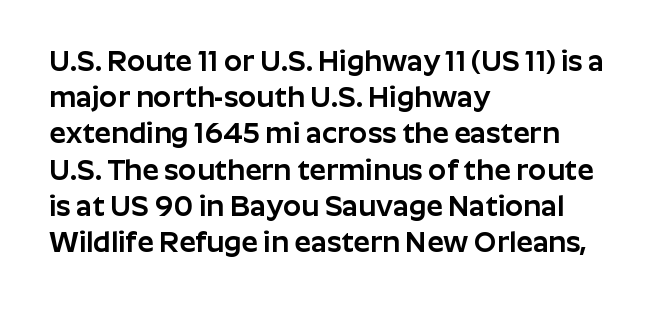
The image shows 29 px sans-serif type, upright; set left-aligned, normal line spacing (1.25x), normal letter spacing, not underlined; low stroke contrast and a medium x-height.
